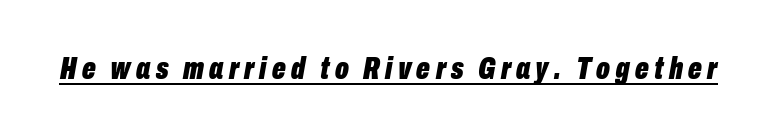
Would a proofreader flag this as italicized? Yes. Here the designer chose a conventional face with non-uniform glyph widths. Set as a true bold cut, around the 700 mark. Notice how a bar underscores the lettering throughout.
